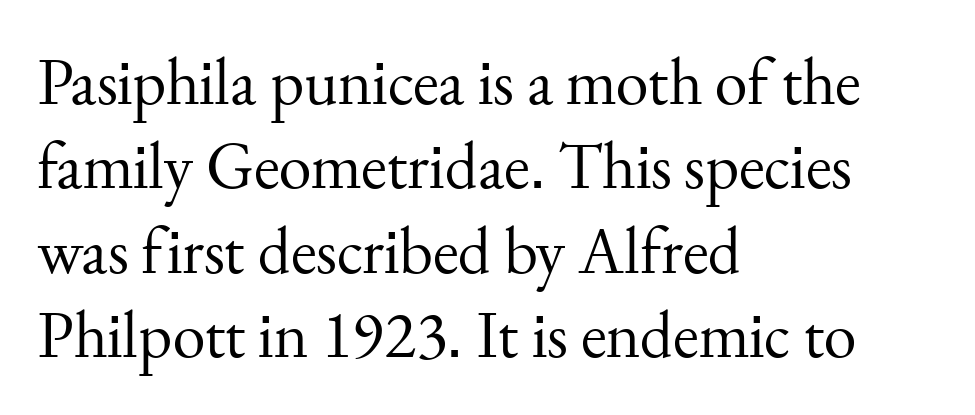
Spacing verdict: proportional, widths tailored to each character. Notice how the stems are strictly vertical — no italics here. Line starts are locked; line ends wander. This rendering features lettering with no underline.
